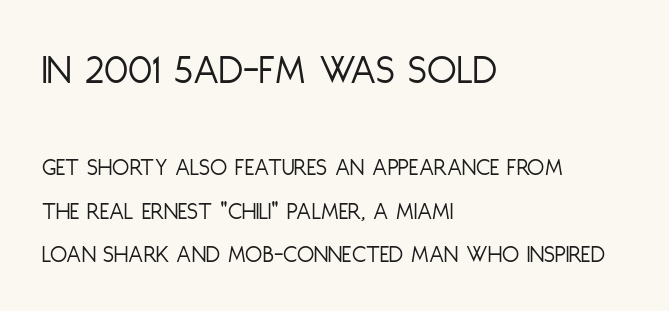
Honestly, the letter spacing is just normal — you wouldn't notice it. Looks like regular typesetting: each glyph gets only the width it needs. The characters display no serif detailing; their extremities are plain. Tall strokes in this sample are plumb rather than angled.
